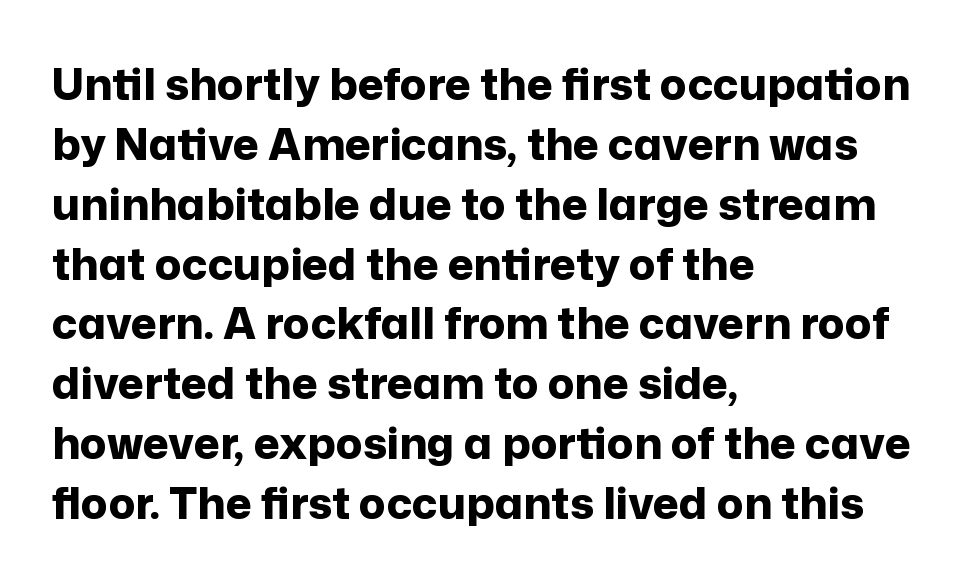
{"serif": "no", "italic": "no", "bold": "yes", "weight": "bold", "width": "normal", "stroke_contrast": "low", "x_height": "medium", "monospaced": "no", "underline": "no", "align": "left", "line_spacing": "normal", "line_spacing_ratio": 1.36, "letter_spacing": "normal", "letter_spacing_em": 0.0, "glyph_px": 44}
